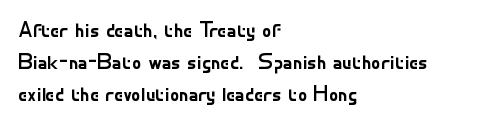
{"italic": "no", "bold": "no", "underline": "no", "align": "left", "line_spacing": "normal", "line_spacing_ratio": 1.4, "letter_spacing": "normal", "letter_spacing_em": 0.0, "glyph_px": 23}
